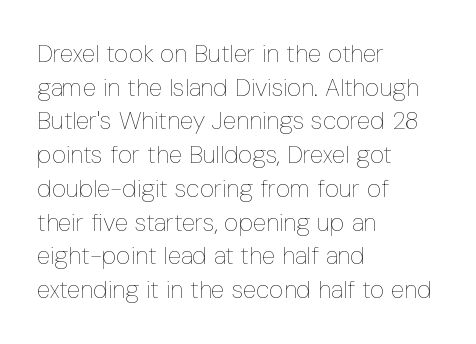
The image shows 25 px text type, upright; set left-aligned, normal line spacing (1.35x), normal letter spacing, not underlined.
